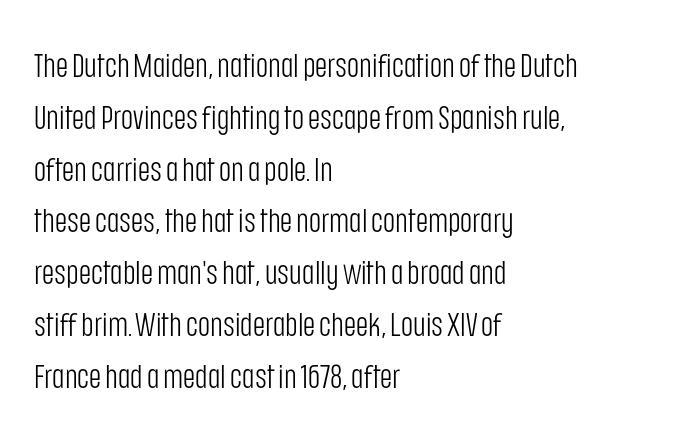
The image shows 33 px light, condensed sans-serif type, upright; set left-aligned, normal line spacing (1.57x), normal letter spacing, not underlined; low stroke contrast and a large x-height.
